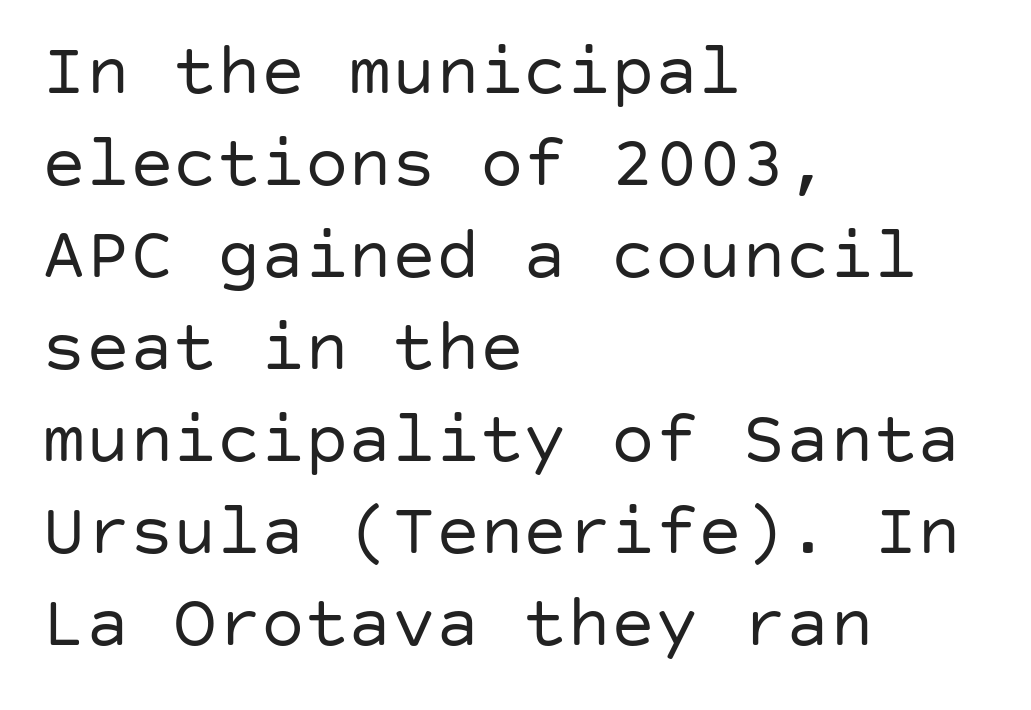
The image shows 73 px regular-weight sans-serif type, upright; set left-aligned, normal line spacing (1.26x), normal letter spacing, not underlined; low stroke contrast and a large x-height.
